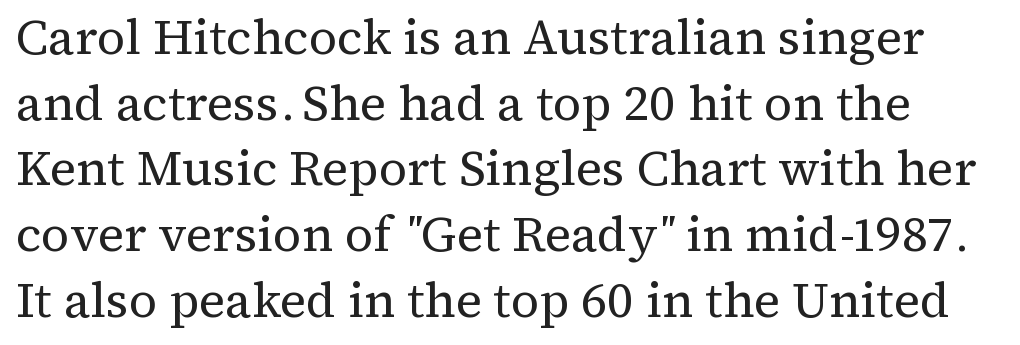
The block of text has a typical density, with ordinary space between rows. Inter-character spacing is left at the font's built-in metrics. Character widths vary here, with narrow letters taking less room than wide ones. Is the type heavy? It reads as light-to-regular instead. Lines of text with bare space underneath.
